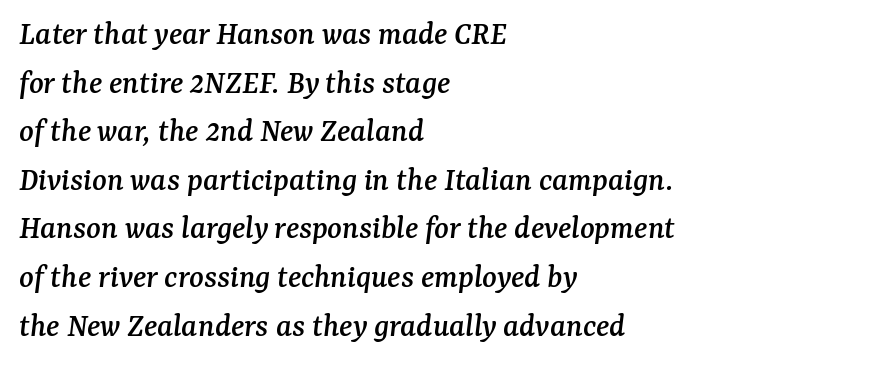
Q: Is the text italic (slanted)? A: Yes, it leans right by about 7 degrees.
Q: Is the typeface a serif or a sans-serif typeface? A: Serif.
Q: Is the text underlined? A: No.
Q: How is the paragraph aligned? A: Left-aligned.
Q: Is the spacing between letters normal or unusually wide? A: Normal.
Q: Is the spacing between lines tight, normal or loose? A: Normal.
Q: Width (condensed, normal, or wide)? A: Normal.
Q: Stroke contrast? A: Medium.
Q: x-height? A: Medium.
Q: Monospaced? A: No.
